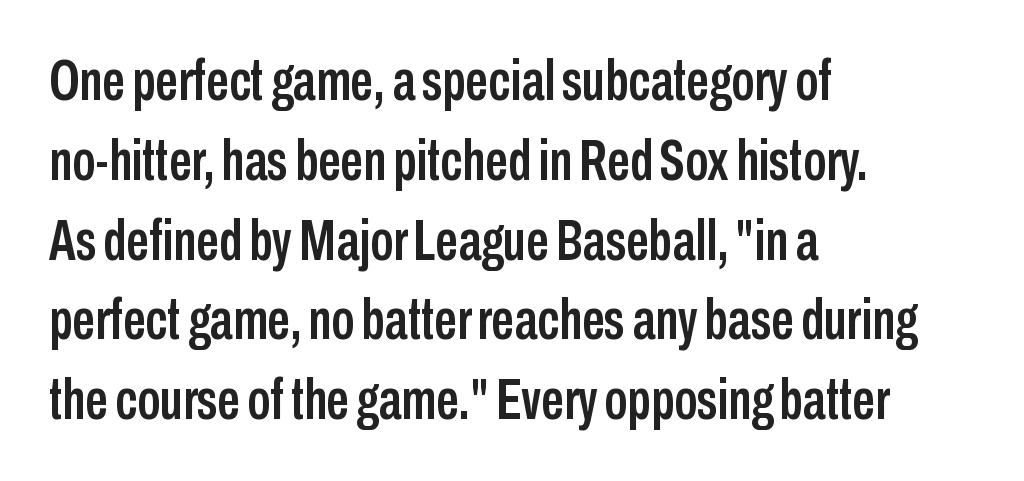
Q: Is the text italic (slanted)? A: No, it is upright.
Q: Is the typeface a serif or a sans-serif typeface? A: Sans-serif.
Q: Is the text underlined? A: No.
Q: How is the paragraph aligned? A: Left-aligned.
Q: Is the spacing between letters normal or unusually wide? A: Normal.
Q: Is the spacing between lines tight, normal or loose? A: Normal.
Q: Width (condensed, normal, or wide)? A: Condensed.
Q: Stroke contrast? A: Low.
Q: x-height? A: Medium.
Q: Monospaced? A: No.
